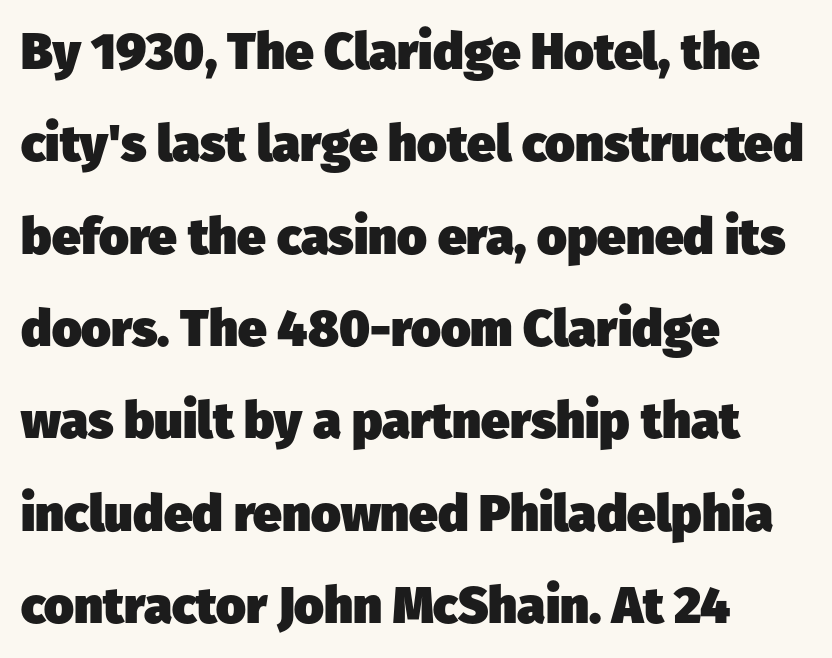
The text was rendered using a sans face with plain stroke endings. Strong, thick strokes mark this as bold type. Only glyphs here, with clear space below each row. Proportional: the letters do not fall into vertical columns.
